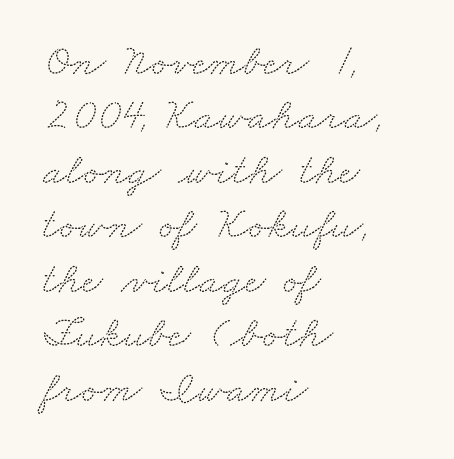
The image shows 45 px wide serif type; set left-aligned, line spacing 1.21x, normal letter spacing, not underlined; medium stroke contrast and a small x-height.
